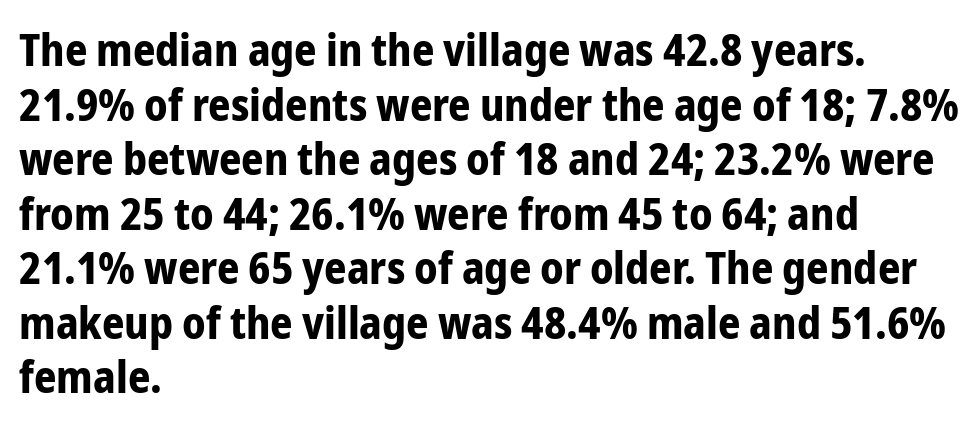
A clean baseline with only descenders dipping below it. In terms of weight, the rendering is a true, heavy bold. The glyphs in this specimen are sans serif. Tracking value appears to be zero — textbook default spacing. Every row of glyphs begins at an identical x-position on the left. A typesetter would mark this as roman, not italic.
